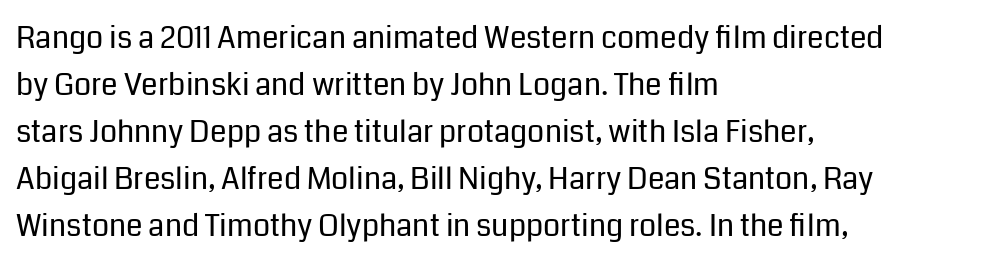
The image shows 30 px regular-weight sans-serif type, upright; set left-aligned, normal line spacing (1.57x), normal letter spacing, not underlined; low stroke contrast and a medium x-height.
